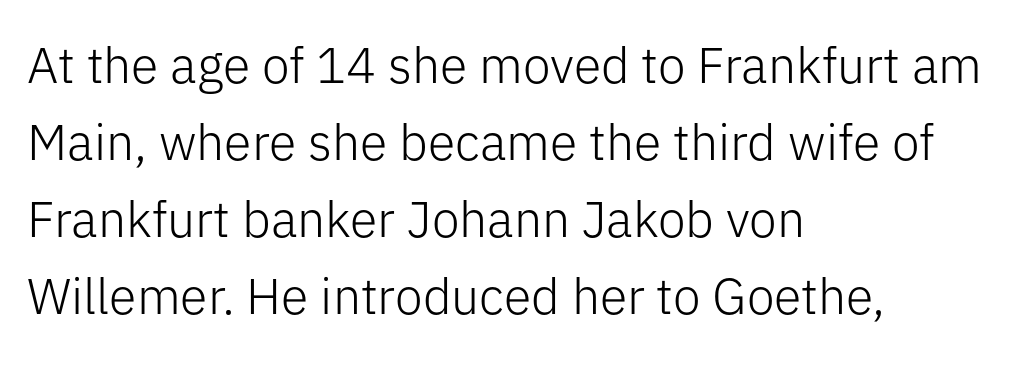
Q: Is the text bold? A: No.
Q: Is the text italic (slanted)? A: No, it is upright.
Q: Is the typeface a serif or a sans-serif typeface? A: Sans-serif.
Q: Is the text underlined? A: No.
Q: How is the paragraph aligned? A: Left-aligned.
Q: Is the spacing between letters normal or unusually wide? A: Normal.
Q: Is the spacing between lines tight, normal or loose? A: Normal.
Q: Width (condensed, normal, or wide)? A: Normal.
Q: Stroke contrast? A: Low.
Q: x-height? A: Medium.
Q: Monospaced? A: No.
